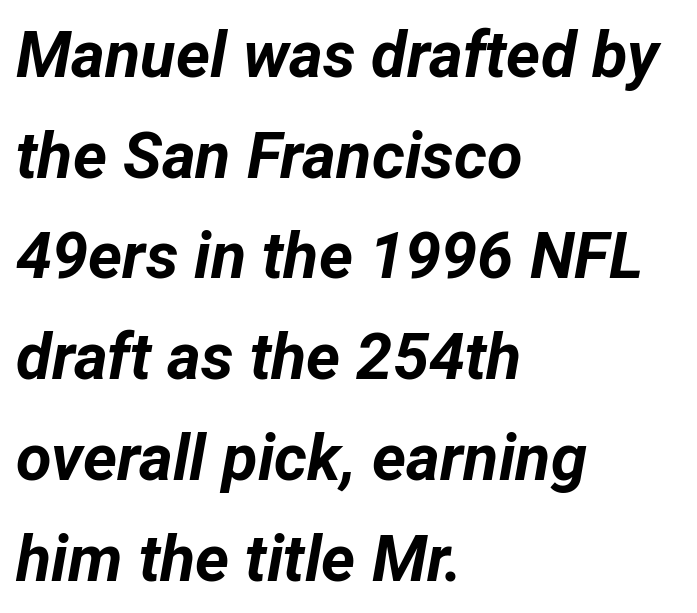
The image shows 65 px bold type, italic (leaning right); set left-aligned, normal line spacing (1.55x), normal letter spacing, not underlined; low stroke contrast and a medium x-height.
